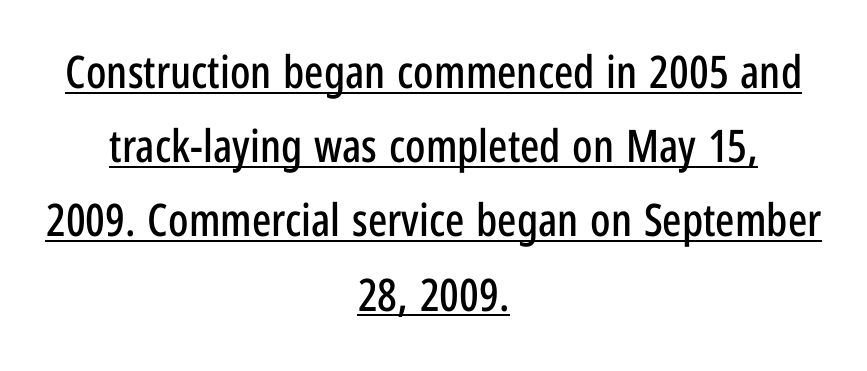
{"serif": "no", "italic": "no", "width": "condensed", "stroke_contrast": "low", "x_height": "medium", "monospaced": "no", "underline": "yes", "align": "center", "line_spacing": "normal", "line_spacing_ratio": 1.65, "letter_spacing": "normal", "letter_spacing_em": 0.0, "glyph_px": 45}
